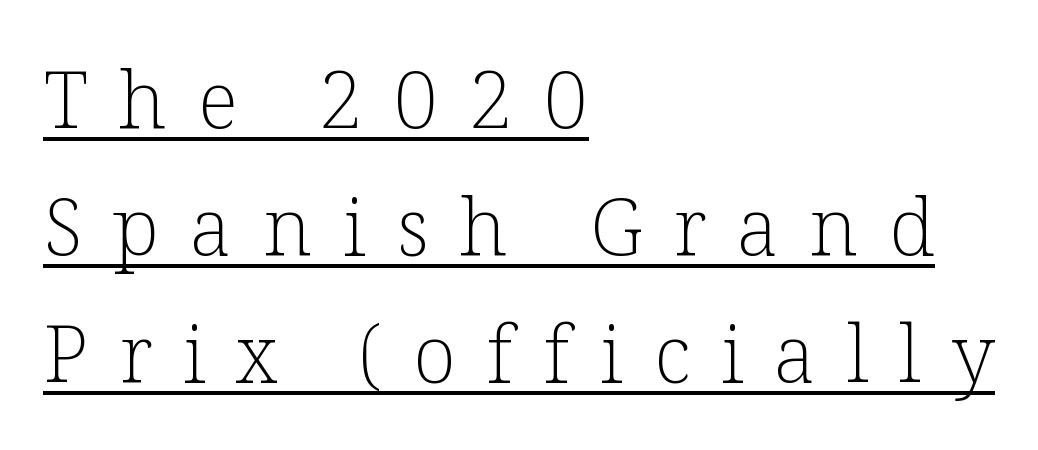
Stem width sits at or under what a default text font uses. Note the varied advance widths — an 'i' is clearly narrower than an 'm'. The typography opts for an upright posture over an oblique one. The rendering uses the underline text-decoration. A classic flush-left, rag-right setting is used for this passage. Examine the stroke ends and you'll spot serifs.
